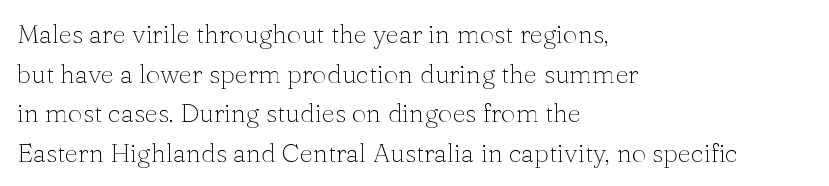
The block of text has a typical density, with ordinary space between rows. The line texture is even and compact thanks to regular tracking. Nothing heavy about these letters — not bold at all. Which margin do the lines hug? The left one — the right edge is uneven.
